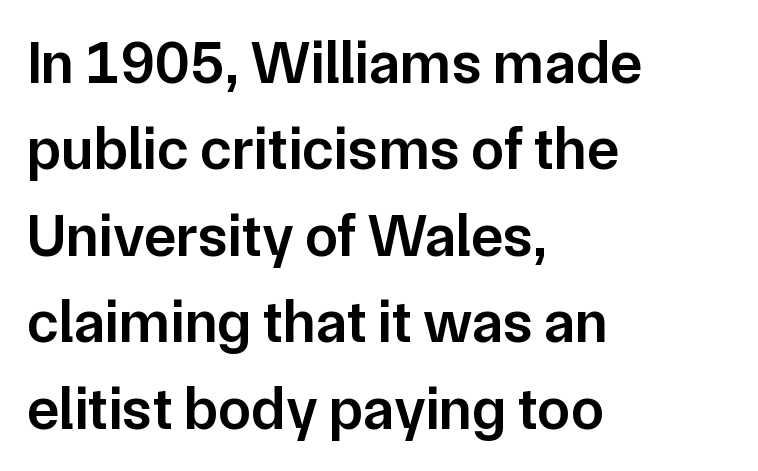
The image shows 60 px semibold sans-serif type, upright; set left-aligned, normal line spacing (1.44x), normal letter spacing, not underlined; low stroke contrast and a medium x-height.
